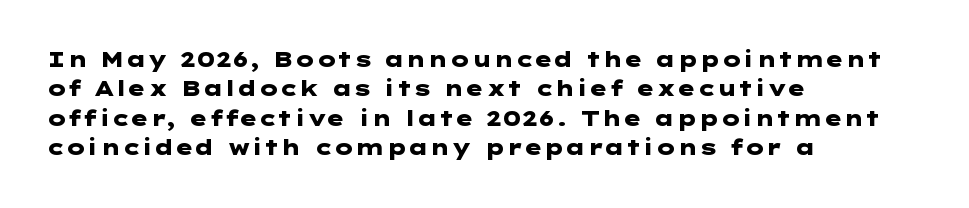
Posture: upright roman. Underlining? Definitely not there. Each line starts at the same left margin while the right side varies. Stroke thickness is high; the sample reads as a true bold. The block of text has a typical density, with ordinary space between rows.
